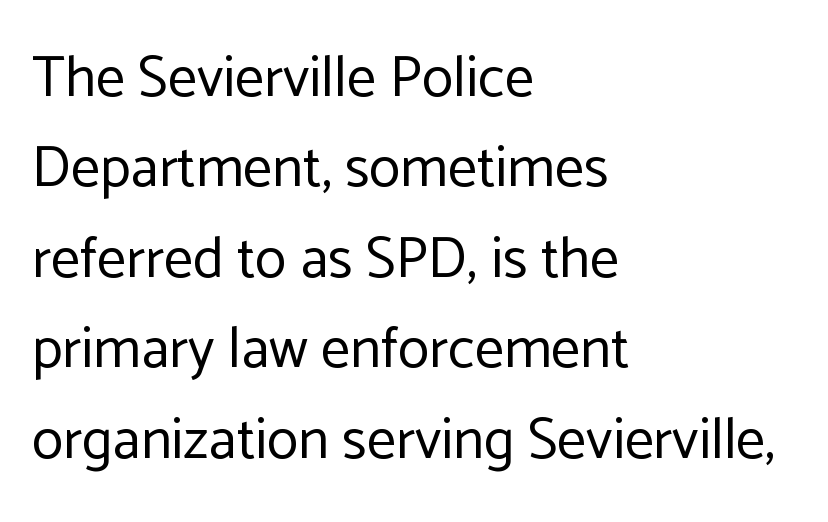
{"serif": "no", "italic": "no", "bold": "no", "weight": "regular", "width": "normal", "stroke_contrast": "low", "x_height": "medium", "monospaced": "no", "underline": "no", "align": "left", "line_spacing": "normal", "line_spacing_ratio": 1.56, "letter_spacing": "normal", "letter_spacing_em": 0.0, "glyph_px": 58}
